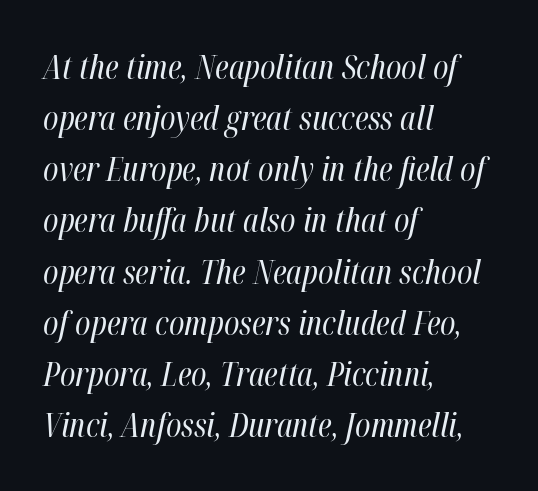
{"italic": "yes", "lean": "right", "slant_degrees": 12, "bold": "no", "weight": "regular", "width": "condensed", "stroke_contrast": "high", "x_height": "medium", "monospaced": "no", "underline": "no", "align": "left", "line_spacing": "normal", "line_spacing_ratio": 1.55, "letter_spacing": "normal", "letter_spacing_em": 0.0, "glyph_px": 33}
